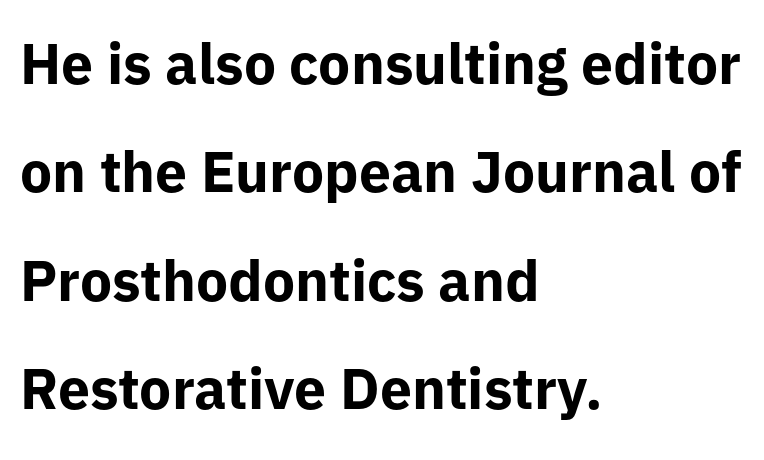
The image shows 57 px bold sans-serif type, upright; set left-aligned, loose line spacing (1.9x), normal letter spacing, not underlined; low stroke contrast and a medium x-height.
